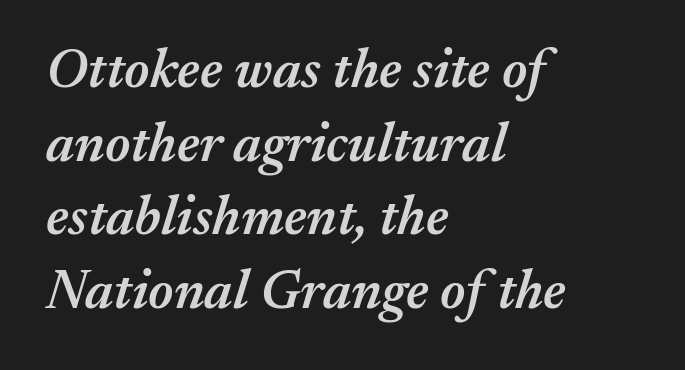
The image shows 55 px semibold type, italic (leaning right); set left-aligned, normal line spacing (1.34x), normal letter spacing, not underlined; medium stroke contrast and a medium x-height.
